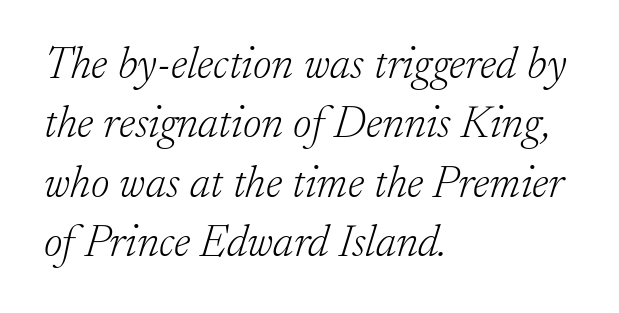
{"serif": "yes", "italic": "yes", "lean": "right", "slant_degrees": 17, "bold": "no", "weight": "light", "width": "normal", "stroke_contrast": "low", "x_height": "small", "monospaced": "no", "underline": "no", "align": "left", "line_spacing": "normal", "line_spacing_ratio": 1.32, "letter_spacing": "normal", "letter_spacing_em": 0.0, "glyph_px": 45}
